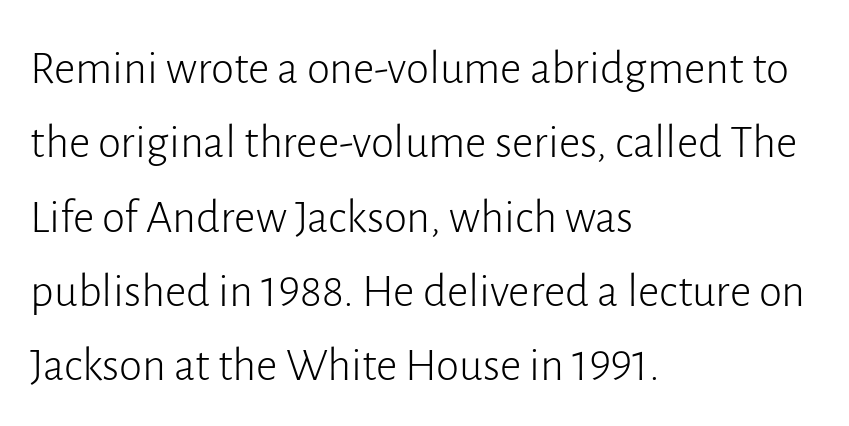
Q: Is the text bold? A: No.
Q: Is the text italic (slanted)? A: No, it is upright.
Q: Is the typeface a serif or a sans-serif typeface? A: Sans-serif.
Q: Is the text underlined? A: No.
Q: How is the paragraph aligned? A: Left-aligned.
Q: Is the spacing between letters normal or unusually wide? A: Normal.
Q: Is the spacing between lines tight, normal or loose? A: Normal.
Q: Width (condensed, normal, or wide)? A: Normal.
Q: Stroke contrast? A: Low.
Q: x-height? A: Medium.
Q: Monospaced? A: No.
